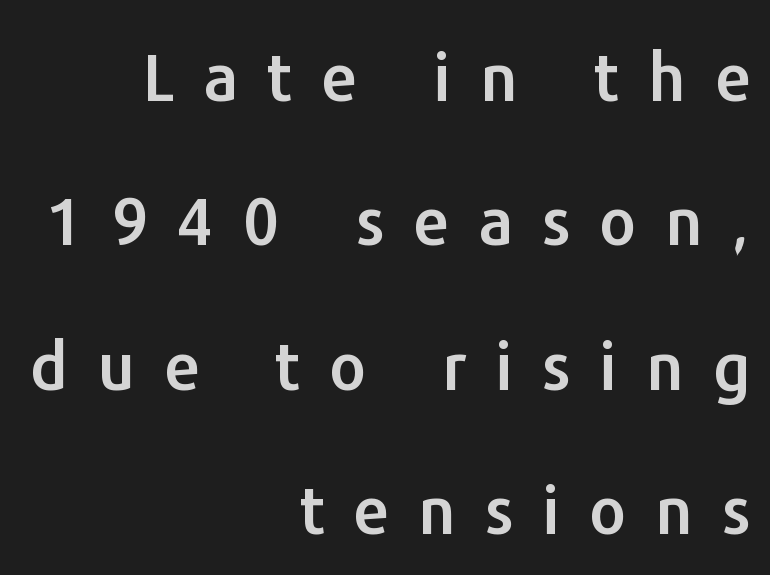
{"serif": "no", "italic": "no", "width": "normal", "stroke_contrast": "low", "x_height": "medium", "monospaced": "no", "underline": "no", "align": "right", "line_spacing": "loose", "line_spacing_ratio": 2.22, "letter_spacing": "wide", "letter_spacing_em": 0.45, "glyph_px": 65}
